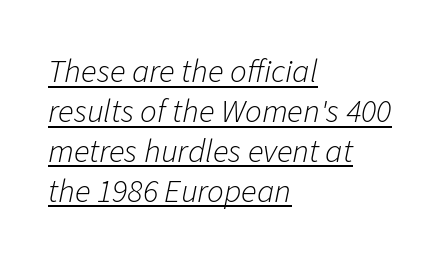
{"italic": "yes", "lean": "right", "slant_degrees": 11, "bold": "no", "weight": "light", "width": "normal", "stroke_contrast": "low", "x_height": "medium", "monospaced": "no", "underline": "yes", "align": "left", "line_spacing_ratio": 1.21, "letter_spacing": "normal", "letter_spacing_em": 0.0, "glyph_px": 33}
